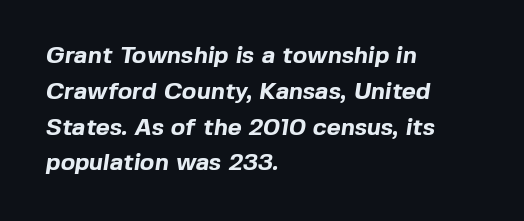
Where is the straight margin? On the left. Typographic density is high because the face is bold. Each new line begins a customary step beneath the previous one. This rendering leaves character spacing at its baseline value.
